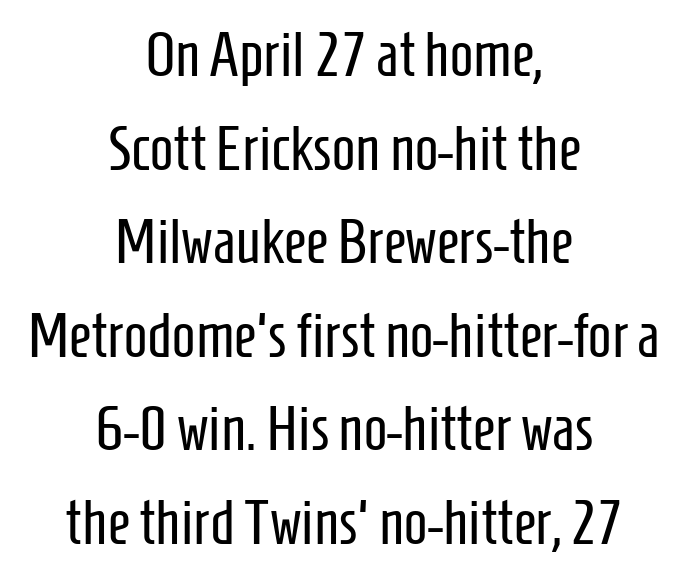
The image shows 62 px regular-weight, condensed sans-serif type, upright; set centered, normal line spacing (1.51x), normal letter spacing, not underlined; low stroke contrast and a medium x-height.
